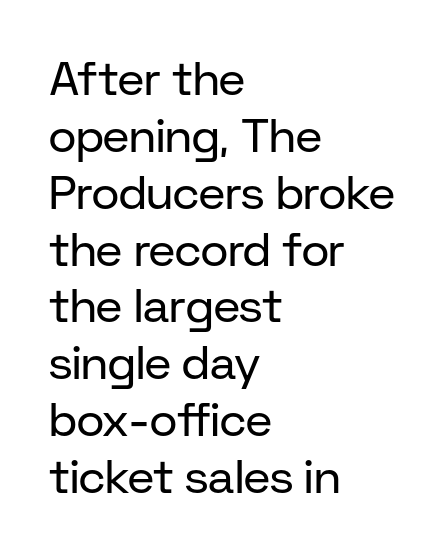
The image shows 47 px regular-weight sans-serif type, upright; set left-aligned, line spacing 1.21x, normal letter spacing, not underlined; low stroke contrast and a medium x-height.
